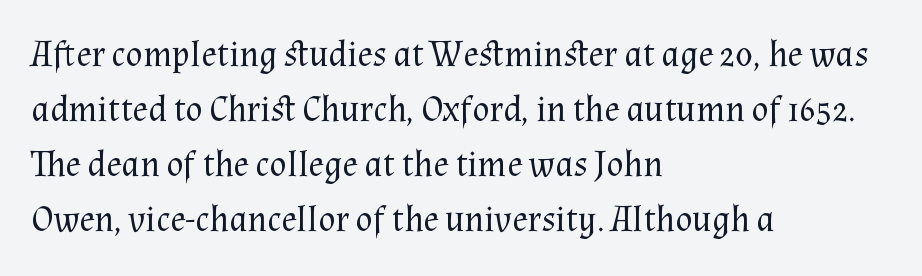
Compared with typical paragraphs, the rows here are spaced about the same. These lines are rendered in a variable-pitch font. Layout note: lines flush left. Unlike italic type, these characters show no tilt at all.
